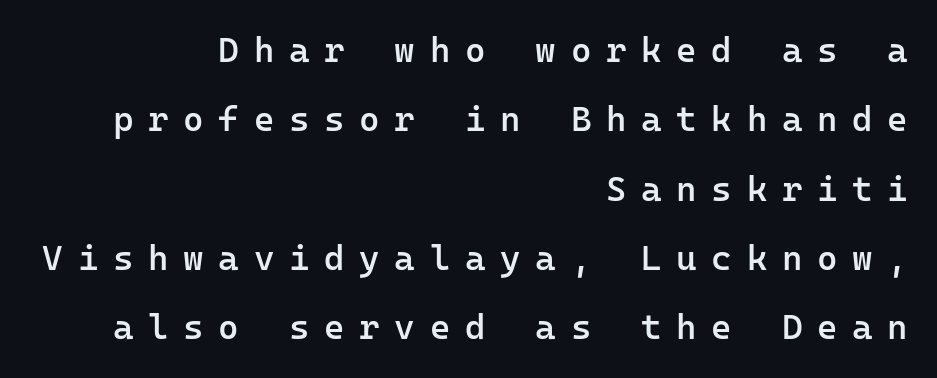
{"serif": "no", "italic": "no", "bold": "semi", "weight": "semibold", "width": "normal", "stroke_contrast": "low", "x_height": "medium", "monospaced": "yes", "underline": "no", "align": "right", "line_spacing": "loose", "line_spacing_ratio": 1.98, "letter_spacing": "wide", "letter_spacing_em": 0.42, "glyph_px": 35}
